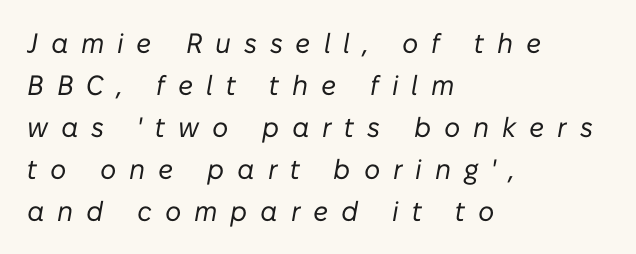
The image shows 28 px regular-weight type, italic (leaning right); set left-aligned, normal line spacing (1.5x), unusually wide letter spacing (+0.46 em), not underlined; low stroke contrast and a medium x-height.
